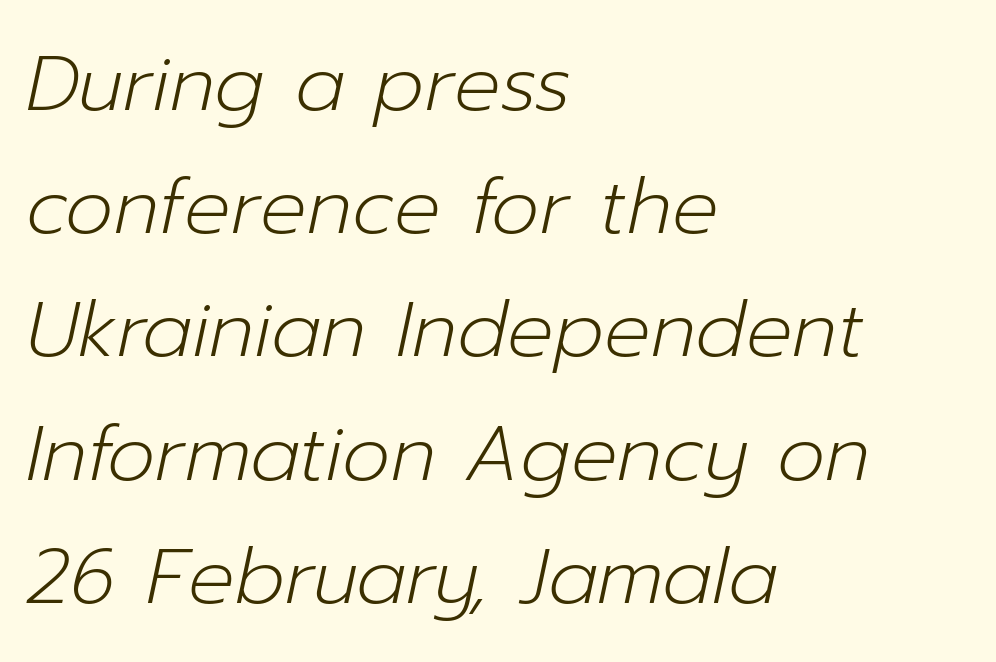
The image shows 77 px light type, italic (leaning right); set left-aligned, normal line spacing (1.6x), normal letter spacing, not underlined; low stroke contrast and a medium x-height.
